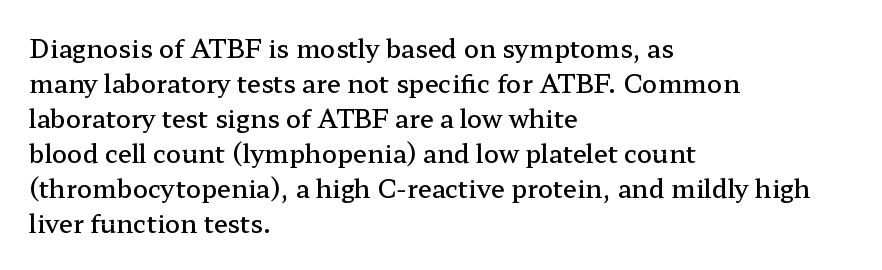
The image shows 25 px text type, upright; set left-aligned, normal line spacing (1.4x), normal letter spacing, not underlined.
